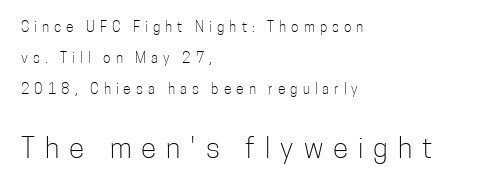
The image shows 28 px light, condensed sans-serif type, upright; set left-aligned, loose line spacing (2.23x), unusually wide letter spacing (+0.36 em), not underlined; the second (bottom) block is 2.0x larger; low stroke contrast and a medium x-height.
